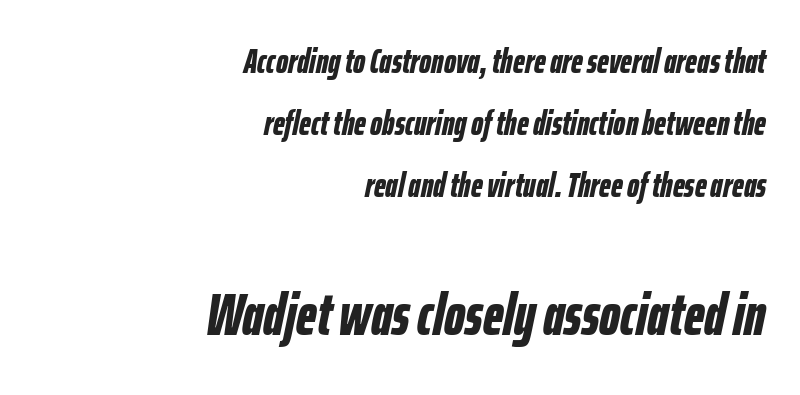
The image shows 59 px bold, condensed type, italic (leaning right); set right-aligned, line spacing 1.83x, normal letter spacing, not underlined; the second (bottom) block is 1.74x larger; low stroke contrast and a medium x-height.
